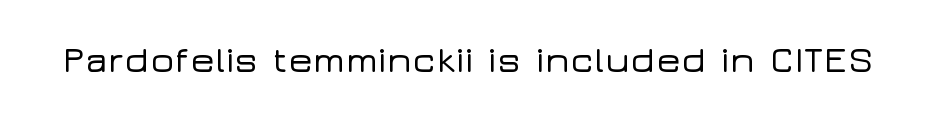
{"serif": "no", "italic": "no", "width": "wide", "stroke_contrast": "low", "x_height": "medium", "monospaced": "no", "underline": "no", "letter_spacing": "normal", "letter_spacing_em": 0.0, "glyph_px": 37}
